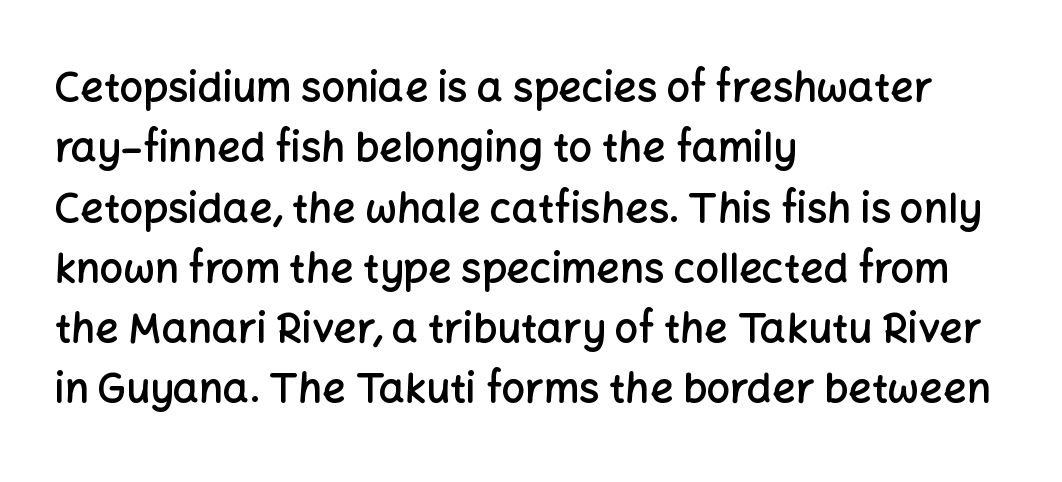
{"serif": "no", "italic": "no", "bold": "semi", "weight": "semibold", "width": "normal", "stroke_contrast": "low", "x_height": "medium", "monospaced": "no", "underline": "no", "align": "left", "line_spacing": "normal", "line_spacing_ratio": 1.47, "letter_spacing": "normal", "letter_spacing_em": 0.0, "glyph_px": 41}
